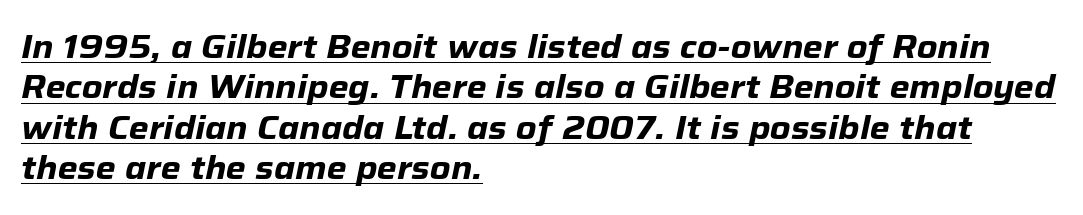
The image shows 32 px heavy type, italic (leaning right); set left-aligned, normal line spacing (1.26x), normal letter spacing, underlined; low stroke contrast and a medium x-height.
